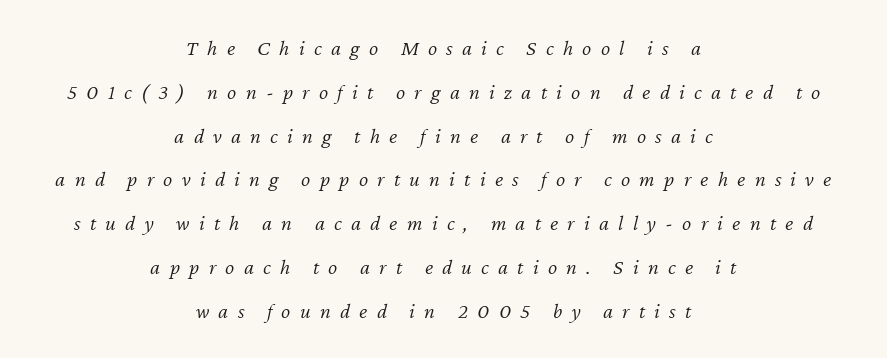
{"italic": "yes", "lean": "right", "slant_degrees": 12, "bold": "no", "underline": "no", "align": "center", "line_spacing": "loose", "line_spacing_ratio": 1.99, "letter_spacing": "wide", "letter_spacing_em": 0.42, "glyph_px": 22}
